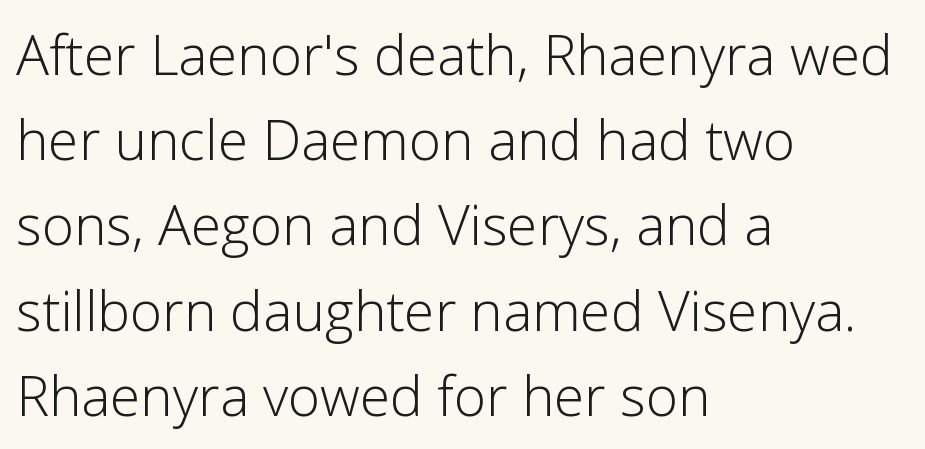
The image shows 55 px light sans-serif type, upright; set left-aligned, normal line spacing (1.55x), normal letter spacing, not underlined; low stroke contrast and a medium x-height.
